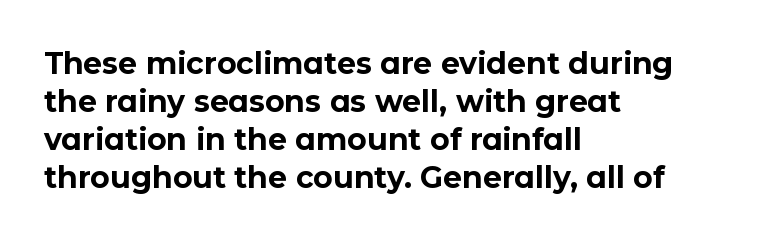
{"serif": "no", "italic": "no", "bold": "yes", "weight": "bold", "width": "normal", "stroke_contrast": "low", "x_height": "medium", "monospaced": "no", "underline": "no", "align": "left", "line_spacing": "normal", "line_spacing_ratio": 1.27, "letter_spacing": "normal", "letter_spacing_em": 0.0, "glyph_px": 30}
